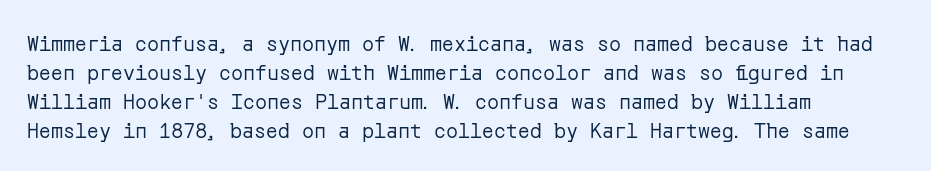
Q: Is the text bold? A: No.
Q: Is the text italic (slanted)? A: No, it is upright.
Q: Is the text underlined? A: No.
Q: How is the paragraph aligned? A: Left-aligned.
Q: Is the spacing between letters normal or unusually wide? A: Normal.
Q: Is the spacing between lines tight, normal or loose? A: Normal.
